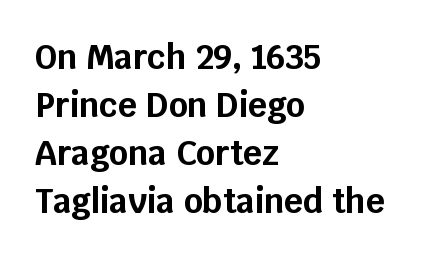
The image shows 33 px bold sans-serif type, upright; set left-aligned, normal line spacing (1.45x), normal letter spacing, not underlined; low stroke contrast and a large x-height.
